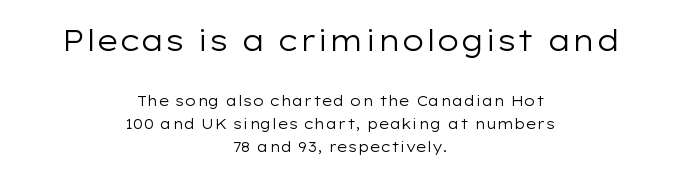
The image shows 29 px regular-weight, wide sans-serif type, upright; set centered, normal line spacing (1.63x), normal letter spacing, not underlined; the first (top) block is 2.07x larger; low stroke contrast and a medium x-height.
